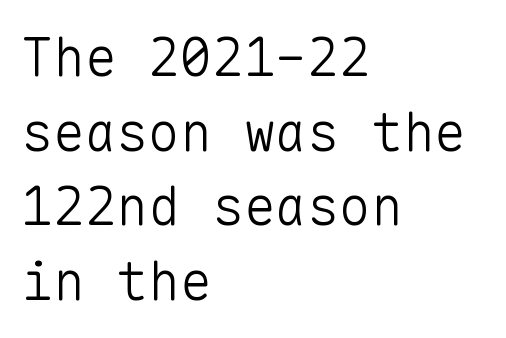
{"serif": "no", "italic": "no", "bold": "no", "weight": "light", "width": "normal", "stroke_contrast": "low", "x_height": "medium", "monospaced": "yes", "underline": "no", "align": "left", "line_spacing": "normal", "line_spacing_ratio": 1.41, "letter_spacing": "normal", "letter_spacing_em": 0.0, "glyph_px": 53}
